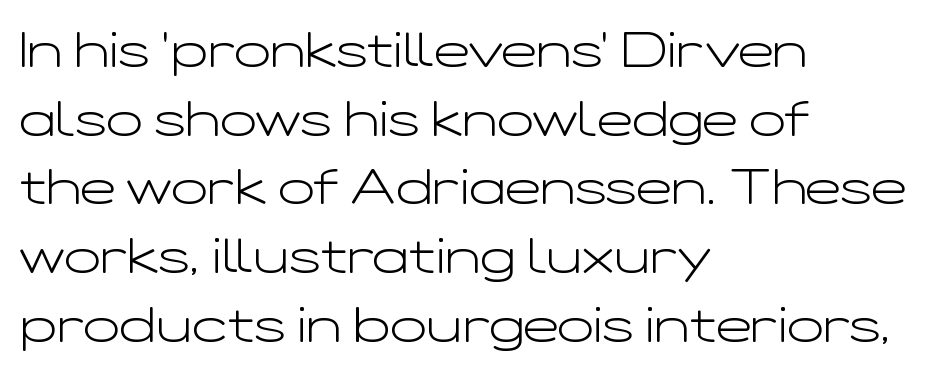
Q: Is the text bold? A: No.
Q: Is the text italic (slanted)? A: No, it is upright.
Q: Is the typeface a serif or a sans-serif typeface? A: Sans-serif.
Q: Is the text underlined? A: No.
Q: How is the paragraph aligned? A: Left-aligned.
Q: Is the spacing between letters normal or unusually wide? A: Normal.
Q: Is the spacing between lines tight, normal or loose? A: Normal.
Q: Width (condensed, normal, or wide)? A: Wide.
Q: Stroke contrast? A: Low.
Q: x-height? A: Medium.
Q: Monospaced? A: No.
